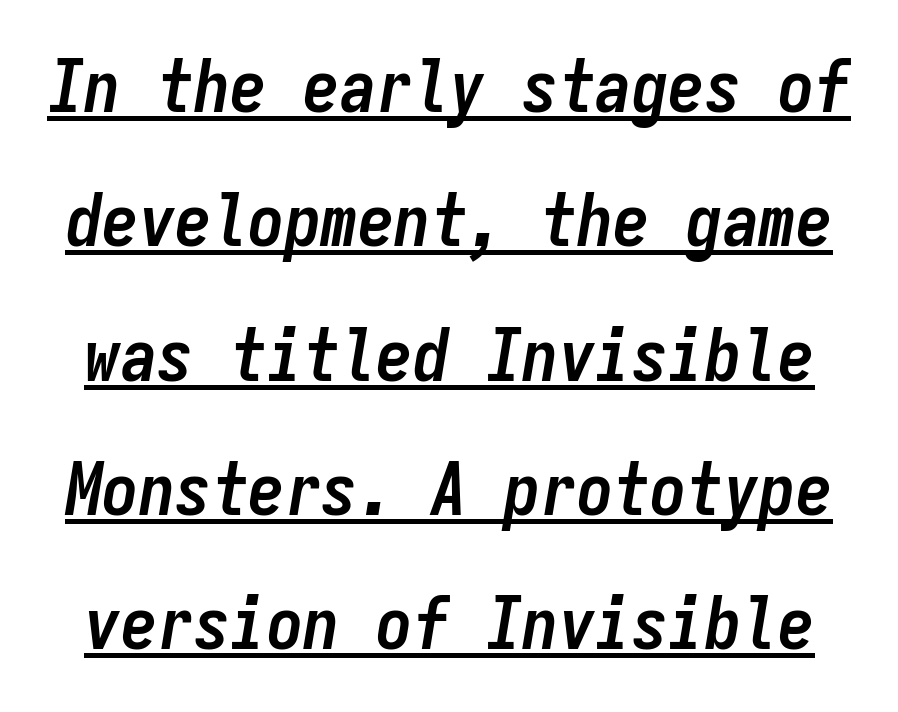
Underlining? Definitely there. Quick note: italic. These lines keep a tight, regular rhythm from letter to letter. Bold? Absolutely — the strokes are thick and heavy.
